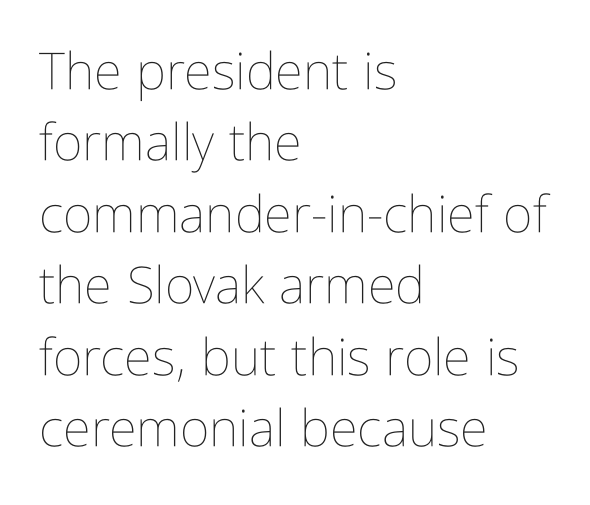
The image shows 51 px thin, condensed type, upright; set left-aligned, normal line spacing (1.4x), normal letter spacing, not underlined; low stroke contrast and a medium x-height.
